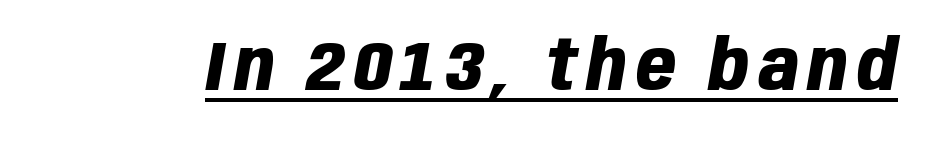
Set as a true bold cut, around the 700 mark. Underlined type. This sample uses an oblique cut, with every glyph tilted off the vertical. The face used here is proportionally spaced, like ordinary book or web type.
